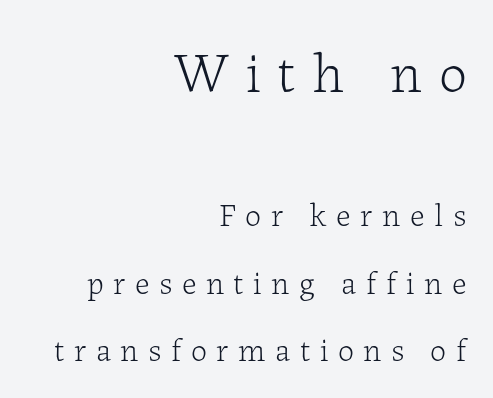
The image shows 56 px light serif type, upright; set right-aligned, loose line spacing (2.1x), unusually wide letter spacing (+0.3 em), not underlined; the first (top) block is 1.75x larger; low stroke contrast and a medium x-height.
